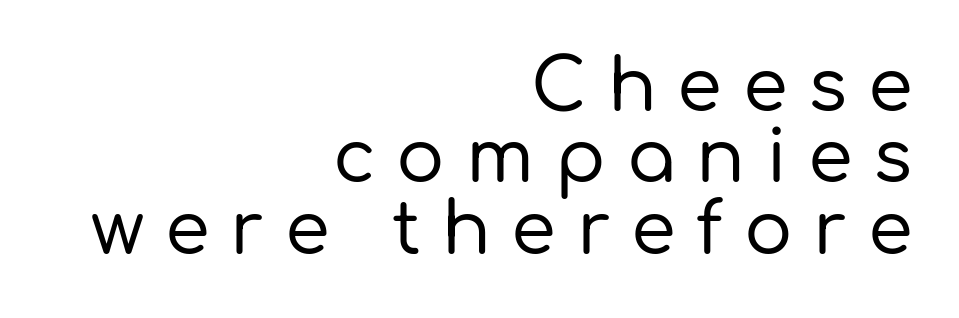
Q: Is the text italic (slanted)? A: No, it is upright.
Q: Is the typeface a serif or a sans-serif typeface? A: Sans-serif.
Q: Is the text underlined? A: No.
Q: How is the paragraph aligned? A: Right-aligned.
Q: Is the spacing between letters normal or unusually wide? A: Unusually wide.
Q: Is the spacing between lines tight, normal or loose? A: Tight.
Q: Width (condensed, normal, or wide)? A: Normal.
Q: Stroke contrast? A: Low.
Q: x-height? A: Medium.
Q: Monospaced? A: No.
